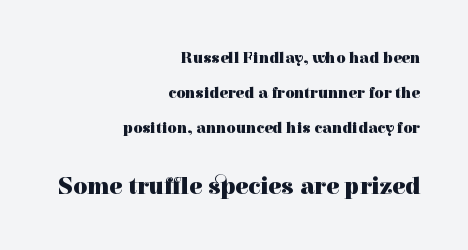
The image shows 24 px bold type, upright; set right-aligned, loose line spacing (2.19x), normal letter spacing, not underlined; the second (bottom) block is 1.5x larger.
